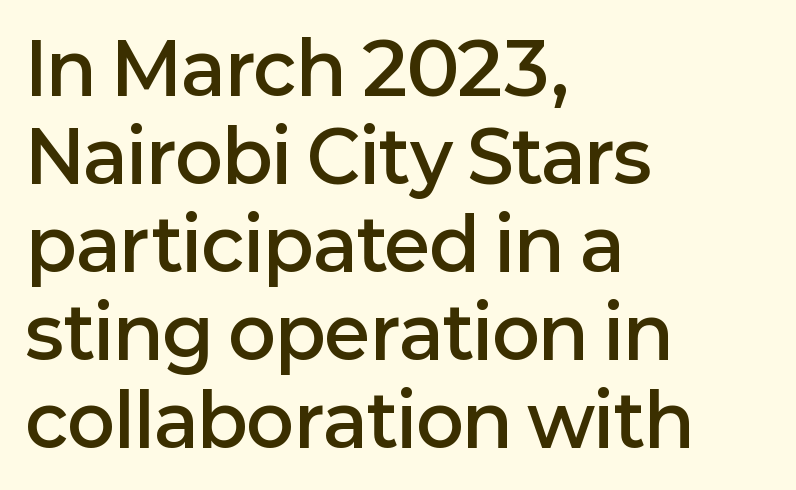
Q: Is the text bold? A: Semi-bold.
Q: Is the text italic (slanted)? A: No, it is upright.
Q: Is the typeface a serif or a sans-serif typeface? A: Sans-serif.
Q: Is the text underlined? A: No.
Q: How is the paragraph aligned? A: Left-aligned.
Q: Is the spacing between letters normal or unusually wide? A: Normal.
Q: Width (condensed, normal, or wide)? A: Normal.
Q: Stroke contrast? A: Low.
Q: x-height? A: Medium.
Q: Monospaced? A: No.
